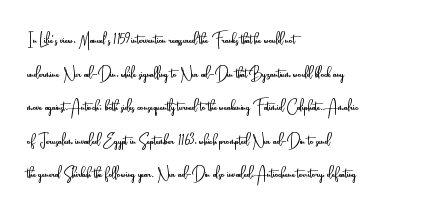
The image shows 21 px text type; set left-aligned, normal line spacing (1.6x), normal letter spacing, not underlined.
